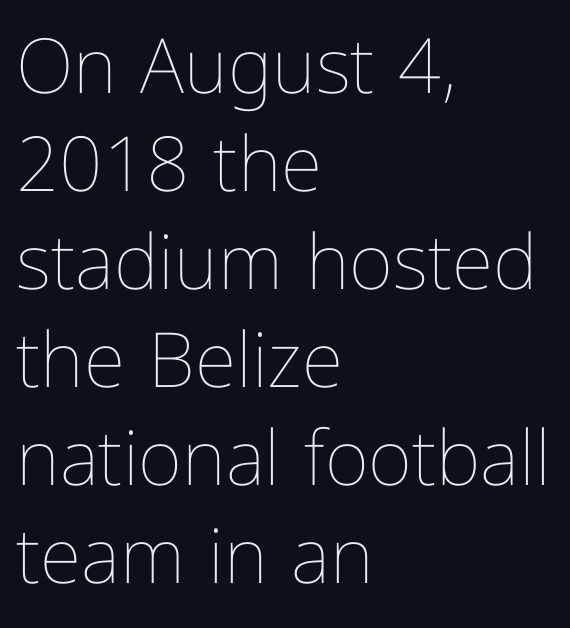
Summary of vertical rhythm: regular, with standard interline spacing. The letterforms sit at book weight or below. It's the straight-up-and-down kind of type. Typeset ragged right — the left edge is the straight one. Do the characters align in a grid? No, the font is proportional.
